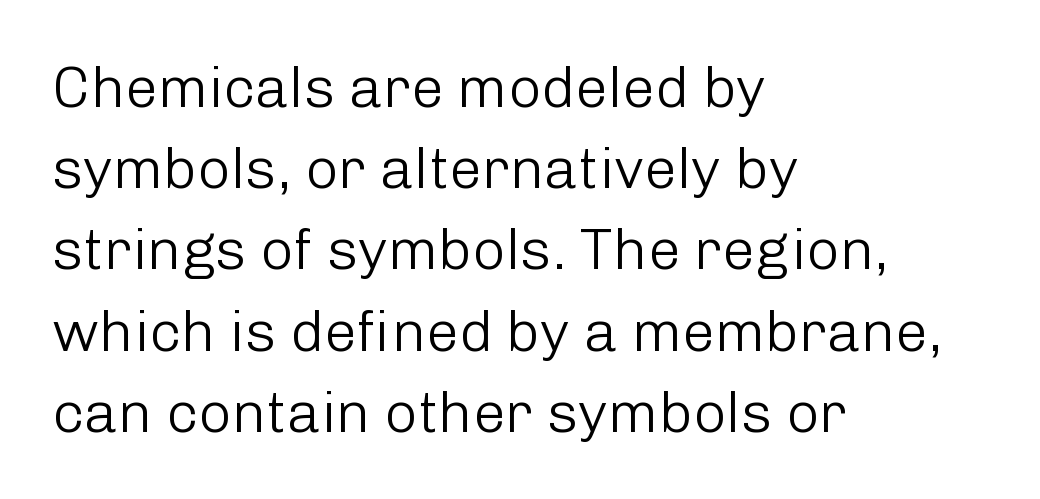
Q: Is the text bold? A: No.
Q: Is the text italic (slanted)? A: No, it is upright.
Q: Is the typeface a serif or a sans-serif typeface? A: Sans-serif.
Q: Is the text underlined? A: No.
Q: How is the paragraph aligned? A: Left-aligned.
Q: Is the spacing between letters normal or unusually wide? A: Normal.
Q: Is the spacing between lines tight, normal or loose? A: Normal.
Q: Width (condensed, normal, or wide)? A: Normal.
Q: Stroke contrast? A: Low.
Q: x-height? A: Medium.
Q: Monospaced? A: No.
